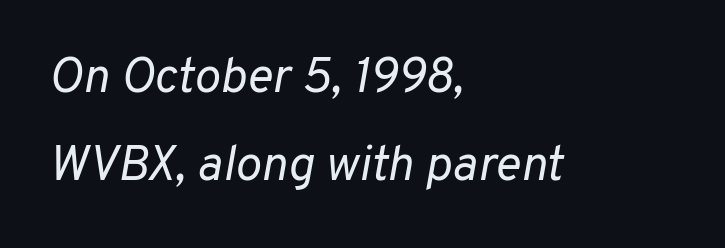
{"italic": "yes", "lean": "right", "slant_degrees": 10, "bold": "no", "weight": "regular", "width": "normal", "stroke_contrast": "low", "x_height": "medium", "monospaced": "no", "underline": "no", "align": "left", "line_spacing_ratio": 1.8, "letter_spacing": "normal", "letter_spacing_em": 0.0, "glyph_px": 49}
